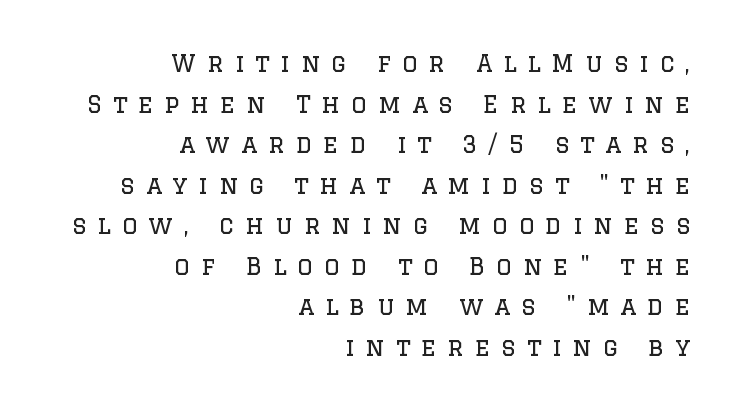
{"italic": "no", "bold": "no", "underline": "no", "align": "right", "line_spacing": "normal", "line_spacing_ratio": 1.69, "letter_spacing": "wide", "letter_spacing_em": 0.46, "glyph_px": 24}
